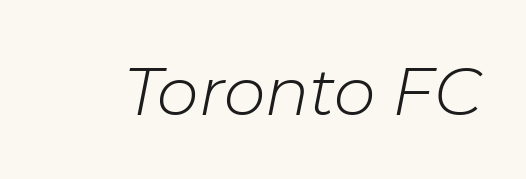
The image shows 72 px light type, italic (leaning right); set normal letter spacing, not underlined; low stroke contrast and a medium x-height.
